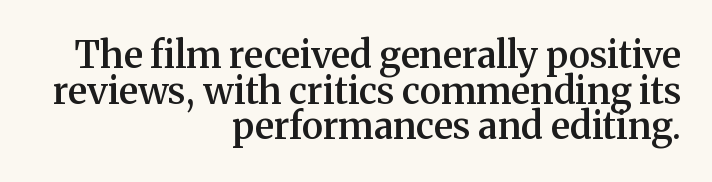
{"serif": "yes", "italic": "no", "bold": "semi", "weight": "semibold", "width": "normal", "stroke_contrast": "medium", "x_height": "medium", "monospaced": "no", "underline": "no", "align": "right", "line_spacing": "tight", "line_spacing_ratio": 0.96, "letter_spacing": "normal", "letter_spacing_em": 0.0, "glyph_px": 37}
